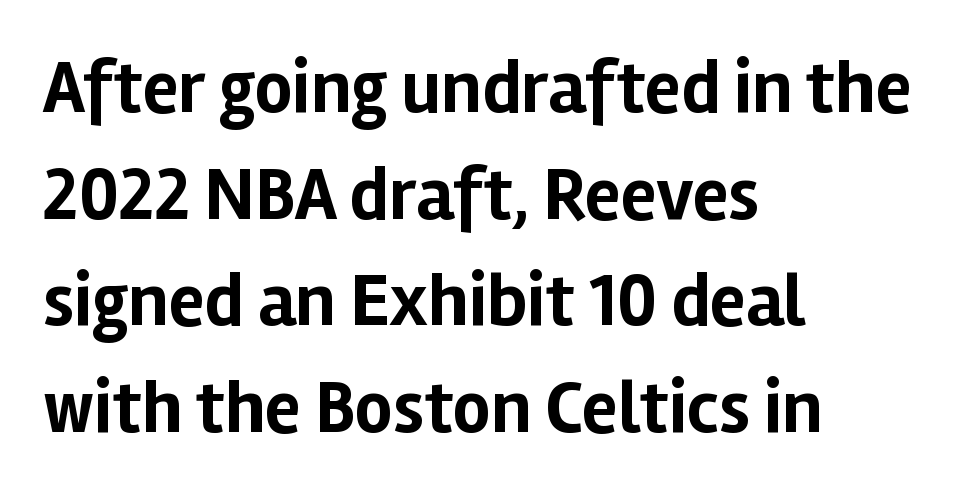
{"serif": "no", "italic": "no", "bold": "yes", "weight": "bold", "width": "normal", "stroke_contrast": "low", "x_height": "medium", "monospaced": "no", "underline": "no", "align": "left", "line_spacing": "normal", "line_spacing_ratio": 1.44, "letter_spacing": "normal", "letter_spacing_em": 0.0, "glyph_px": 74}
